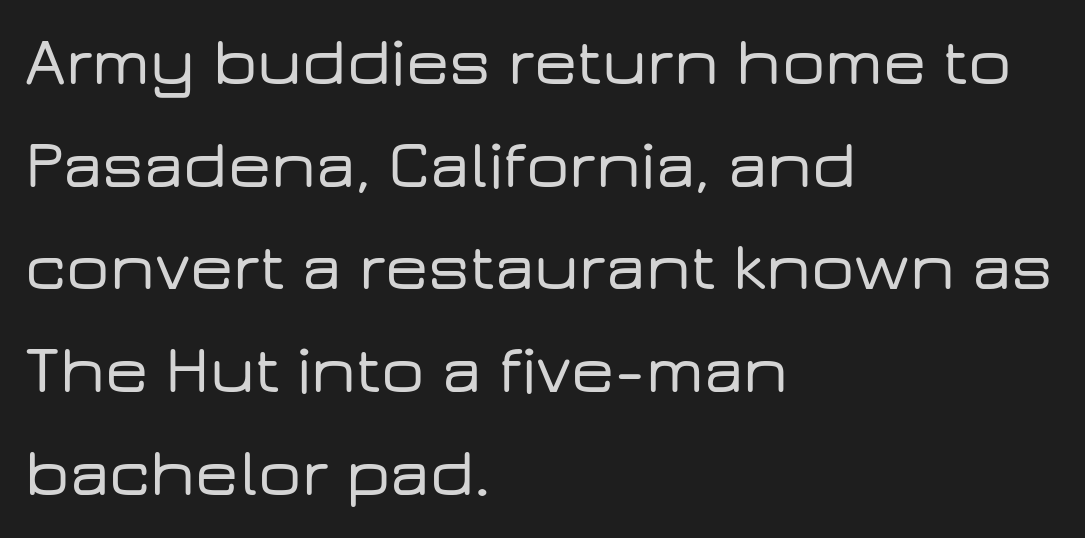
The image shows 68 px wide sans-serif type, upright; set left-aligned, normal line spacing (1.51x), normal letter spacing, not underlined; low stroke contrast and a medium x-height.
